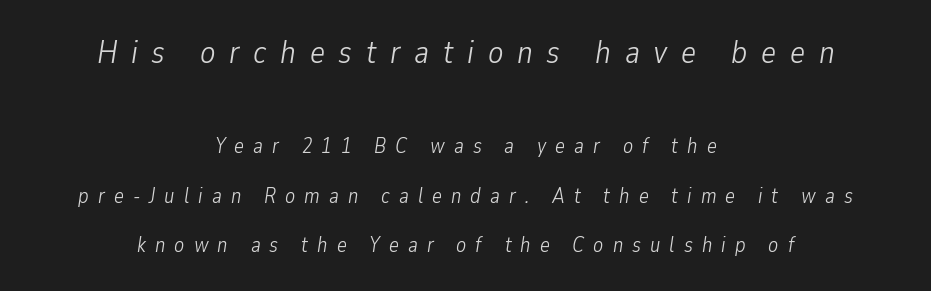
{"italic": "yes", "lean": "right", "slant_degrees": 9, "bold": "no", "weight": "light", "width": "condensed", "stroke_contrast": "low", "x_height": "medium", "monospaced": "no", "underline": "no", "align": "center", "line_spacing": "loose", "line_spacing_ratio": 2.36, "letter_spacing": "wide", "letter_spacing_em": 0.43, "larger_block": "first", "size_ratio": 1.52, "glyph_px": 32}
